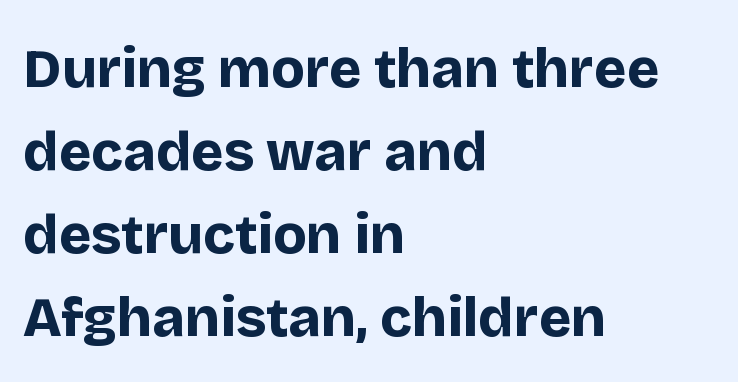
Q: Is the text bold? A: Yes.
Q: Is the text italic (slanted)? A: No, it is upright.
Q: Is the typeface a serif or a sans-serif typeface? A: Sans-serif.
Q: Is the text underlined? A: No.
Q: How is the paragraph aligned? A: Left-aligned.
Q: Is the spacing between letters normal or unusually wide? A: Normal.
Q: Is the spacing between lines tight, normal or loose? A: Normal.
Q: Width (condensed, normal, or wide)? A: Normal.
Q: Stroke contrast? A: Low.
Q: x-height? A: Large.
Q: Monospaced? A: No.
